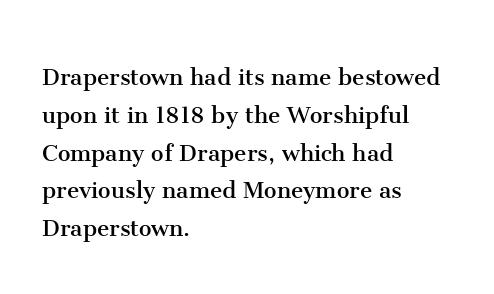
{"serif": "yes", "italic": "no", "bold": "no", "weight": "regular", "width": "normal", "stroke_contrast": "medium", "x_height": "medium", "monospaced": "no", "underline": "no", "align": "left", "line_spacing": "normal", "line_spacing_ratio": 1.35, "letter_spacing": "normal", "letter_spacing_em": 0.0, "glyph_px": 28}
